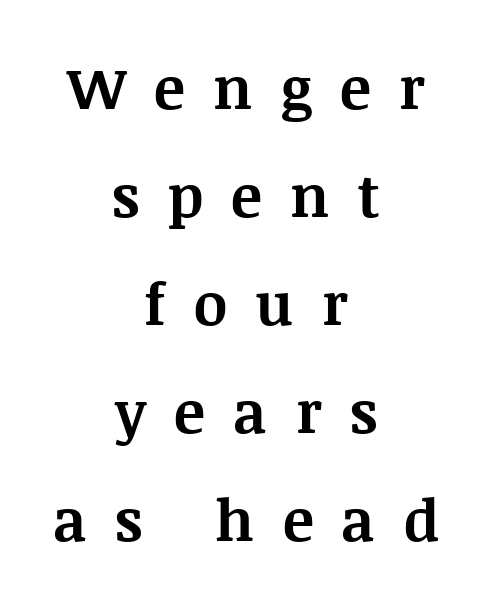
Note: serifs present on the glyphs. Layout note: lines centered. Spacing verdict: proportional, widths tailored to each character. This rendering features lettering with no underline. The letters are bold, with thick, heavy strokes.
